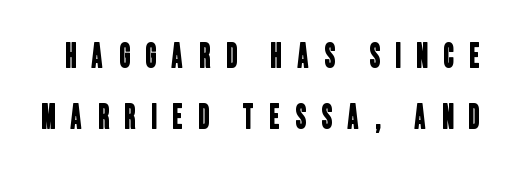
{"serif": "no", "width": "condensed", "stroke_contrast": "low", "x_height": "large", "monospaced": "no", "underline": "no", "line_spacing_ratio": 1.85, "letter_spacing": "wide", "letter_spacing_em": 0.48, "glyph_px": 33}
